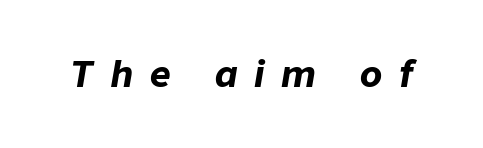
{"italic": "yes", "lean": "right", "slant_degrees": 9, "bold": "yes", "weight": "bold", "width": "normal", "stroke_contrast": "low", "x_height": "medium", "monospaced": "no", "underline": "no", "letter_spacing": "wide", "letter_spacing_em": 0.47, "glyph_px": 36}
